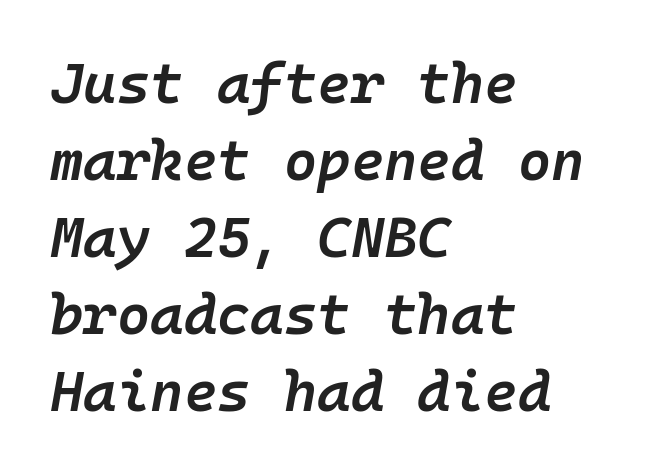
The image shows 57 px semibold type, italic (leaning right), monospaced; set left-aligned, normal line spacing (1.35x), normal letter spacing, not underlined; low stroke contrast and a medium x-height.
